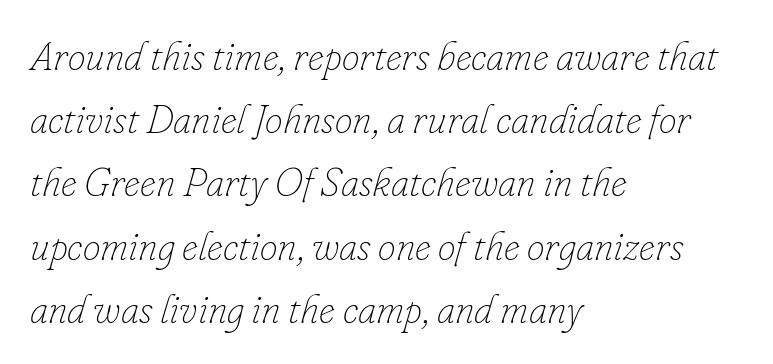
The image shows 40 px thin type, italic (leaning right); set left-aligned, normal line spacing (1.58x), normal letter spacing, not underlined; low stroke contrast and a small x-height.
